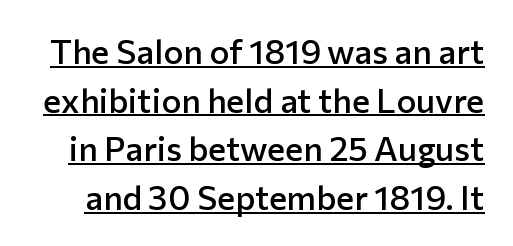
{"serif": "no", "italic": "no", "bold": "semi", "weight": "semibold", "width": "normal", "stroke_contrast": "low", "x_height": "medium", "monospaced": "no", "underline": "yes", "line_spacing": "normal", "line_spacing_ratio": 1.43, "letter_spacing": "normal", "letter_spacing_em": 0.0, "glyph_px": 34}
